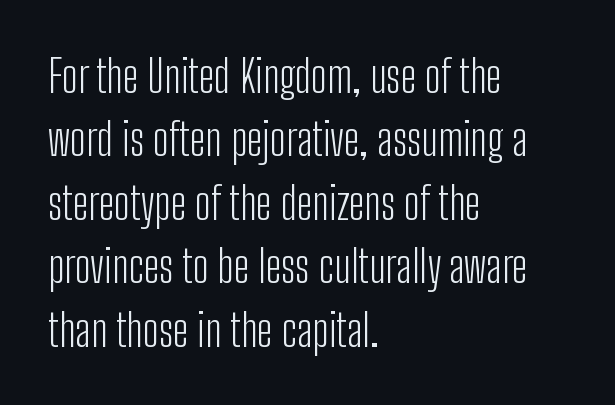
{"serif": "no", "italic": "no", "bold": "no", "weight": "light", "width": "condensed", "stroke_contrast": "low", "x_height": "medium", "monospaced": "no", "underline": "no", "align": "left", "line_spacing": "normal", "line_spacing_ratio": 1.41, "letter_spacing": "normal", "letter_spacing_em": 0.0, "glyph_px": 45}
